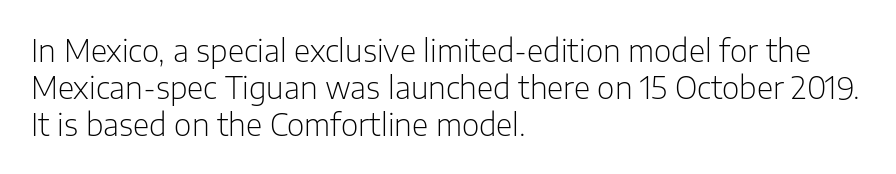
{"serif": "no", "italic": "no", "bold": "no", "weight": "light", "width": "normal", "stroke_contrast": "low", "x_height": "medium", "monospaced": "no", "underline": "no", "align": "left", "line_spacing_ratio": 1.23, "letter_spacing": "normal", "letter_spacing_em": 0.0, "glyph_px": 30}
